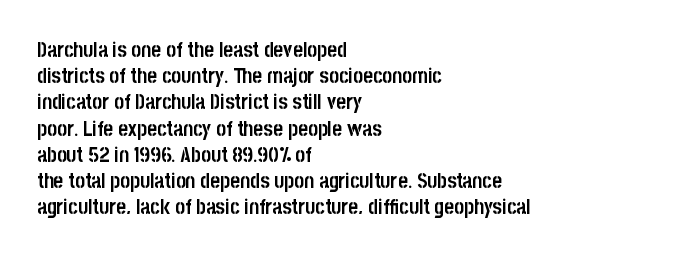
The image shows 21 px bold type, upright; set left-aligned, normal line spacing (1.25x), normal letter spacing, not underlined.
